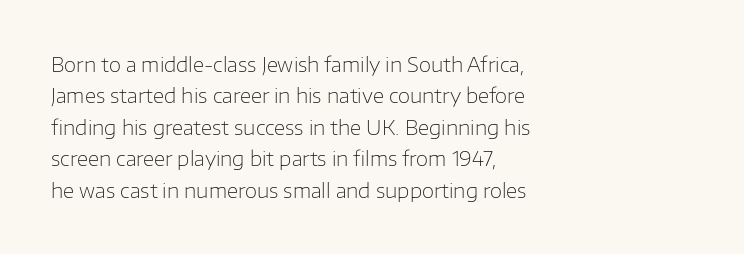
The image shows 20 px text type, upright; set left-aligned, normal line spacing (1.57x), normal letter spacing, not underlined.
